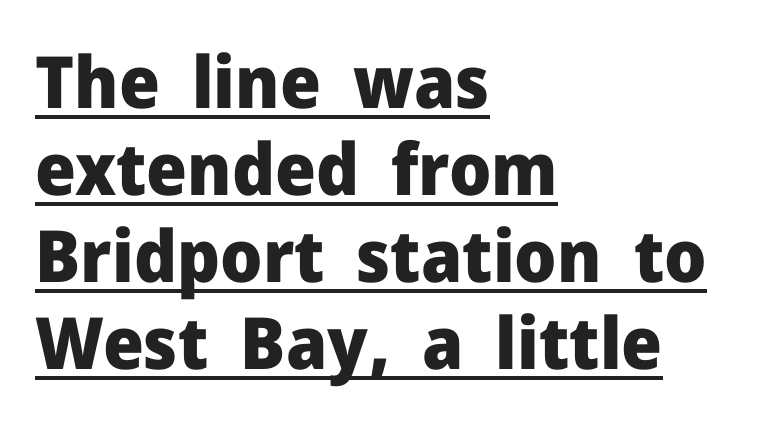
The image shows 72 px heavy sans-serif type, upright; set left-aligned, line spacing 1.21x, normal letter spacing, underlined; low stroke contrast and a medium x-height.
